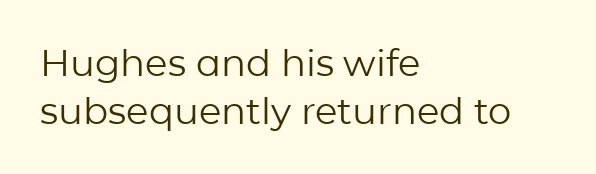
Q: Is the text bold? A: No.
Q: Is the text italic (slanted)? A: No, it is upright.
Q: Is the typeface a serif or a sans-serif typeface? A: Sans-serif.
Q: Is the text underlined? A: No.
Q: How is the paragraph aligned? A: Left-aligned.
Q: Is the spacing between letters normal or unusually wide? A: Normal.
Q: Is the spacing between lines tight, normal or loose? A: Normal.
Q: Width (condensed, normal, or wide)? A: Normal.
Q: Stroke contrast? A: Low.
Q: x-height? A: Medium.
Q: Monospaced? A: No.
